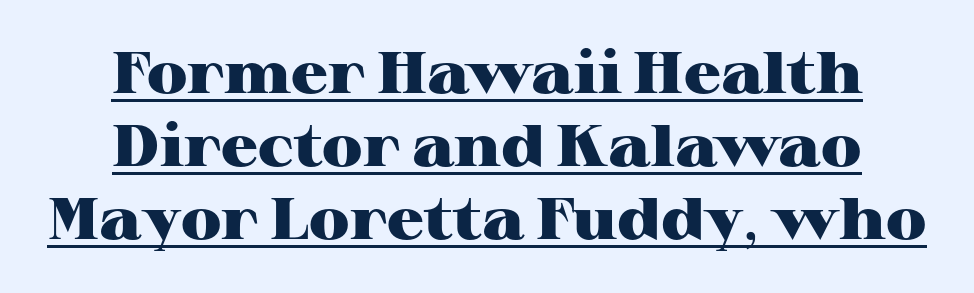
The image shows 58 px heavy, wide serif type, upright; set centered, normal line spacing (1.26x), normal letter spacing, underlined; high stroke contrast and a medium x-height.
